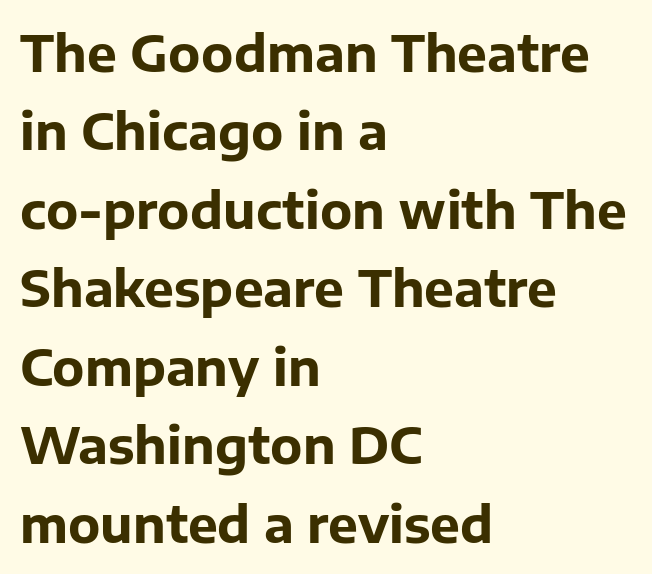
Q: Is the text bold? A: Yes.
Q: Is the text italic (slanted)? A: No, it is upright.
Q: Is the typeface a serif or a sans-serif typeface? A: Sans-serif.
Q: Is the text underlined? A: No.
Q: How is the paragraph aligned? A: Left-aligned.
Q: Is the spacing between letters normal or unusually wide? A: Normal.
Q: Is the spacing between lines tight, normal or loose? A: Normal.
Q: Width (condensed, normal, or wide)? A: Normal.
Q: Stroke contrast? A: Low.
Q: x-height? A: Medium.
Q: Monospaced? A: No.
